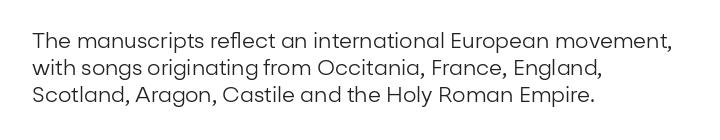
{"italic": "no", "bold": "no", "underline": "no", "align": "left", "line_spacing": "normal", "line_spacing_ratio": 1.28, "letter_spacing": "normal", "letter_spacing_em": 0.0, "glyph_px": 21}
